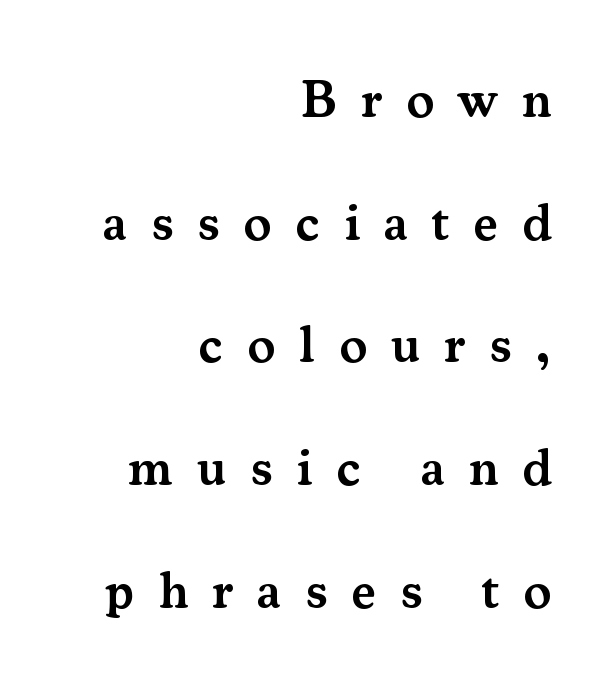
Q: Is the text bold? A: Semi-bold.
Q: Is the text italic (slanted)? A: No, it is upright.
Q: Is the typeface a serif or a sans-serif typeface? A: Serif.
Q: Is the text underlined? A: No.
Q: How is the paragraph aligned? A: Right-aligned.
Q: Is the spacing between letters normal or unusually wide? A: Unusually wide.
Q: Is the spacing between lines tight, normal or loose? A: Loose.
Q: Width (condensed, normal, or wide)? A: Normal.
Q: Stroke contrast? A: Medium.
Q: x-height? A: Small.
Q: Monospaced? A: No.
